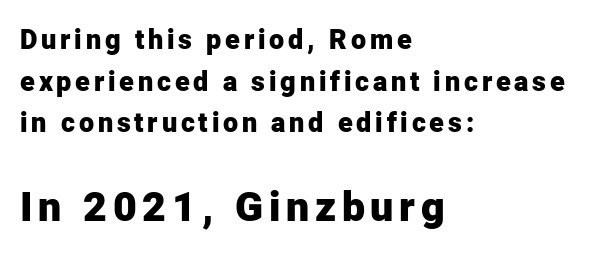
{"serif": "no", "italic": "no", "bold": "yes", "weight": "heavy", "width": "normal", "stroke_contrast": "low", "x_height": "medium", "monospaced": "no", "underline": "no", "align": "left", "line_spacing": "normal", "line_spacing_ratio": 1.54, "larger_block": "second", "size_ratio": 1.52, "glyph_px": 41}
